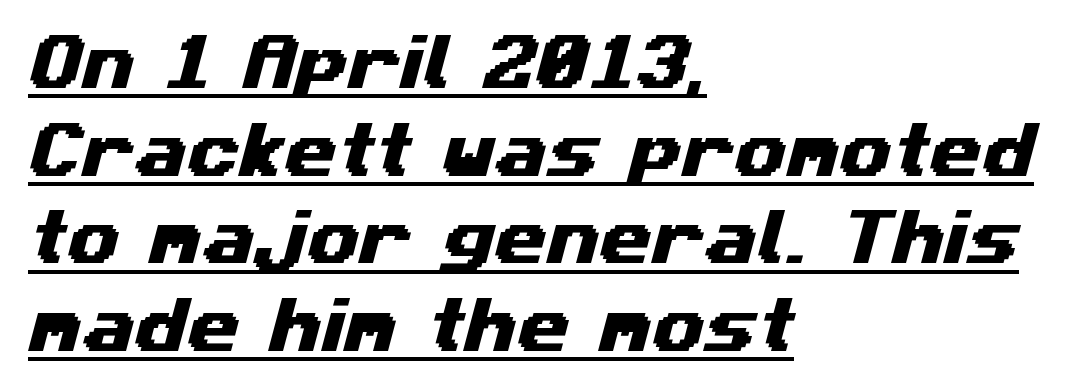
The leading is moderate, giving the passage an even texture. Nobody touched the tracking dial on this one. The font family rendered here belongs to the sans-serif group. Has an underline been added? It has. Do the characters align in a grid? No, the font is proportional. Alignment: flush left.
